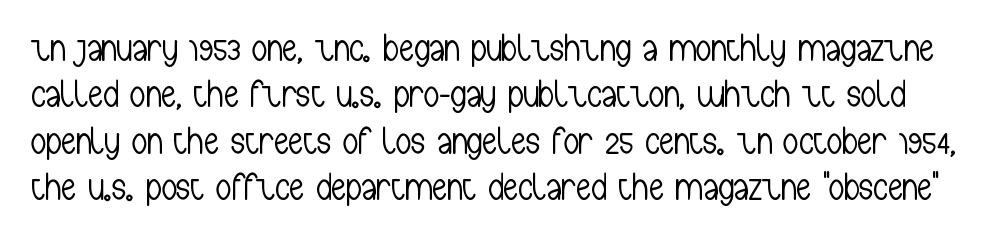
{"serif": "no", "italic": "no", "bold": "no", "weight": "light", "width": "condensed", "stroke_contrast": "low", "x_height": "medium", "monospaced": "no", "underline": "no", "line_spacing_ratio": 1.22, "letter_spacing": "normal", "letter_spacing_em": 0.0, "glyph_px": 38}
